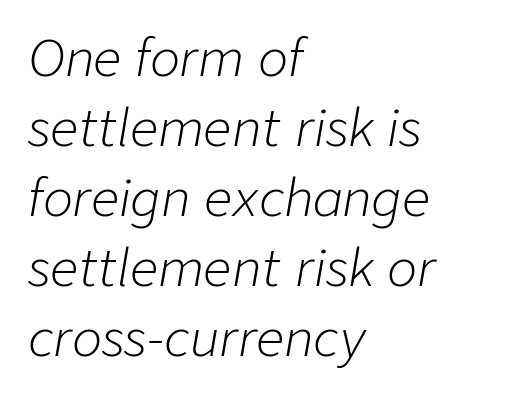
The image shows 50 px light type, italic (leaning right); set left-aligned, normal line spacing (1.4x), normal letter spacing, not underlined; low stroke contrast and a medium x-height.
